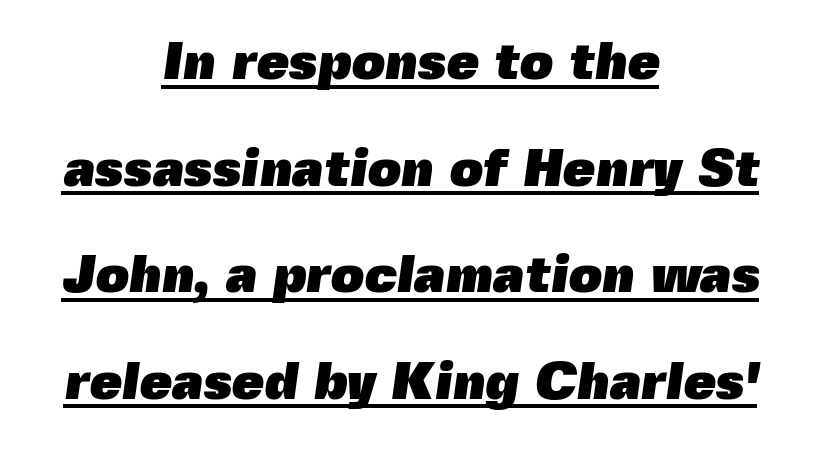
The image shows 52 px heavy sans-serif type; set centered, loose line spacing (2.05x), normal letter spacing, underlined; a medium x-height.
